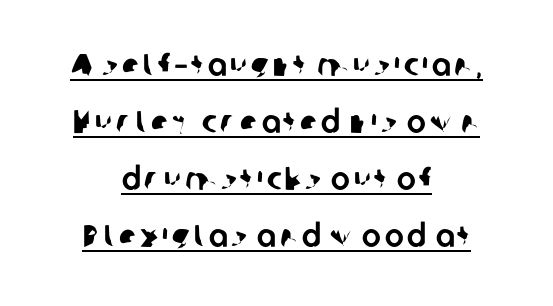
The image shows 32 px sans-serif type; set centered, line spacing 1.78x, underlined; low stroke contrast and a medium x-height.
